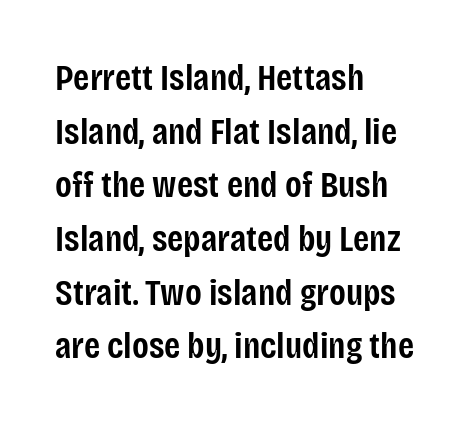
{"serif": "no", "italic": "no", "bold": "semi", "weight": "semibold", "width": "condensed", "stroke_contrast": "low", "x_height": "large", "monospaced": "no", "underline": "no", "align": "left", "line_spacing": "normal", "line_spacing_ratio": 1.45, "letter_spacing": "normal", "letter_spacing_em": 0.0, "glyph_px": 37}
